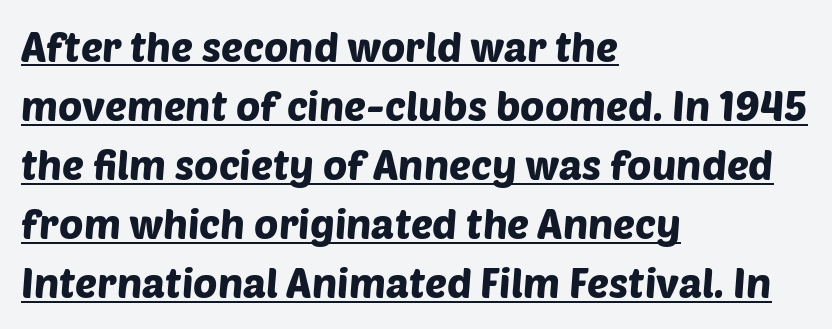
The image shows 41 px sans-serif type; set left-aligned, normal line spacing (1.44x), normal letter spacing, underlined; low stroke contrast and a large x-height.
